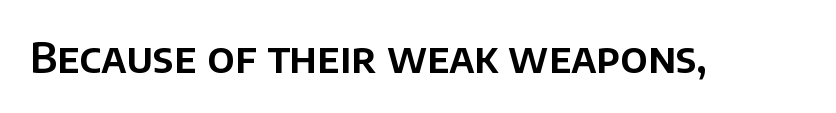
This sample uses plain, unmodified letter spacing. Proportional: the letters do not fall into vertical columns. The zone under the glyphs is completely vacant. The lettering stays uniformly vertical, giving the passage a roman look. Nothing sits at the stroke ends, so this counts as sans-serif.
